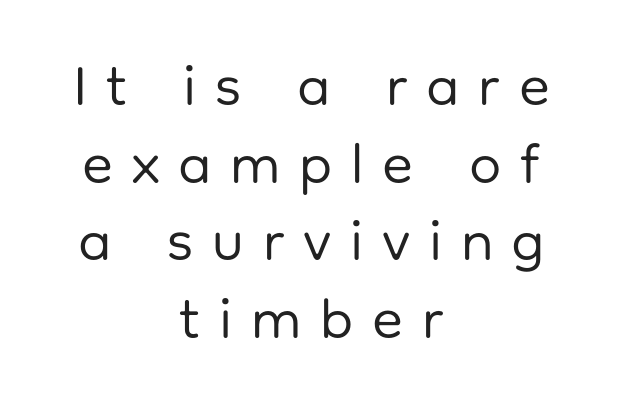
Just letters on the line, the space beneath them empty. Horizontal bands of white between lines are of average thickness. Grotesque or geometric, the face here clearly has no serifs. The typeface has the unassuming heft of standard copy or less. Rendered with straight, roman letterforms.
